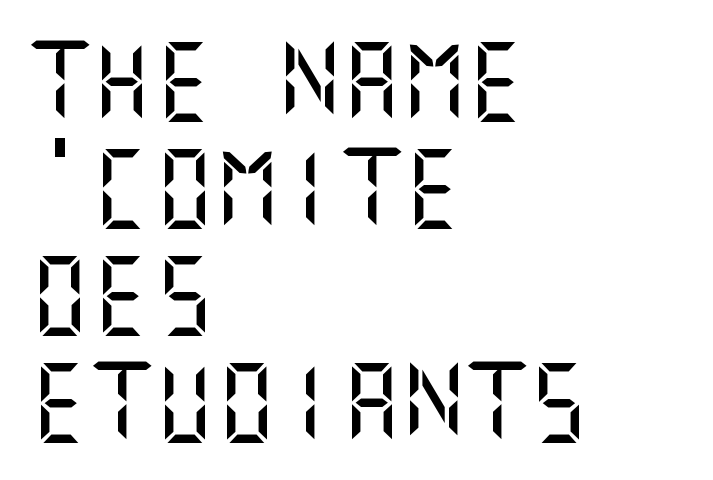
Q: Is the text italic (slanted)? A: No, it is upright.
Q: Is the typeface a serif or a sans-serif typeface? A: Sans-serif.
Q: Is the text underlined? A: No.
Q: How is the paragraph aligned? A: Left-aligned.
Q: Is the spacing between letters normal or unusually wide? A: Normal.
Q: Is the spacing between lines tight, normal or loose? A: Normal.
Q: Width (condensed, normal, or wide)? A: Normal.
Q: Stroke contrast? A: Medium.
Q: x-height? A: Large.
